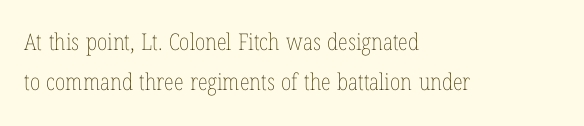
The image shows 23 px text type, upright; set left-aligned, line spacing 1.73x, normal letter spacing, not underlined.
